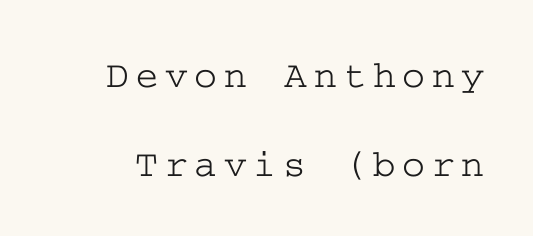
{"serif": "yes", "italic": "no", "width": "wide", "stroke_contrast": "low", "x_height": "medium", "underline": "no", "line_spacing": "loose", "line_spacing_ratio": 2.29, "glyph_px": 39}
